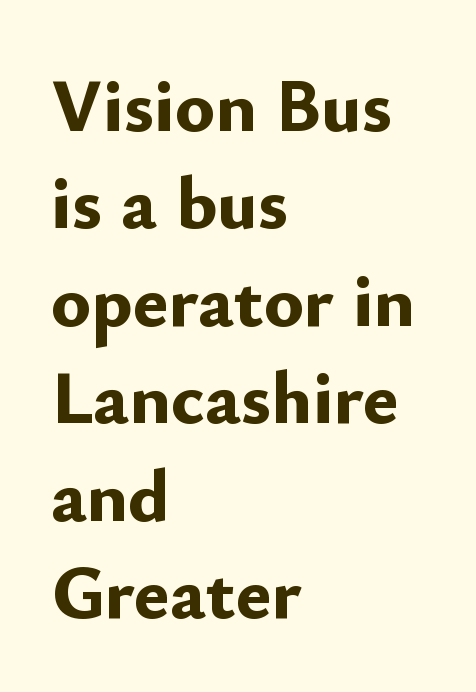
{"serif": "no", "italic": "no", "bold": "yes", "weight": "bold", "width": "normal", "stroke_contrast": "low", "x_height": "small", "monospaced": "no", "underline": "no", "align": "left", "line_spacing": "normal", "line_spacing_ratio": 1.3, "letter_spacing": "normal", "letter_spacing_em": 0.0, "glyph_px": 75}
